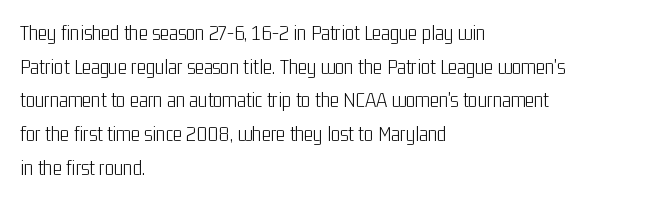
Q: Is the text bold? A: No.
Q: Is the text italic (slanted)? A: No, it is upright.
Q: Is the text underlined? A: No.
Q: How is the paragraph aligned? A: Left-aligned.
Q: Is the spacing between letters normal or unusually wide? A: Normal.
Q: Is the spacing between lines tight, normal or loose? A: Normal.
